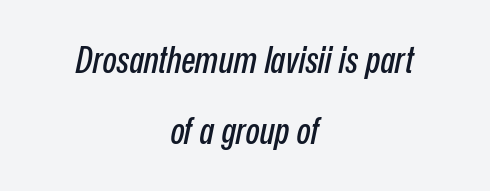
The image shows 37 px condensed type, italic (leaning right); set centered, loose line spacing (1.92x), normal letter spacing, not underlined; low stroke contrast and a medium x-height.
